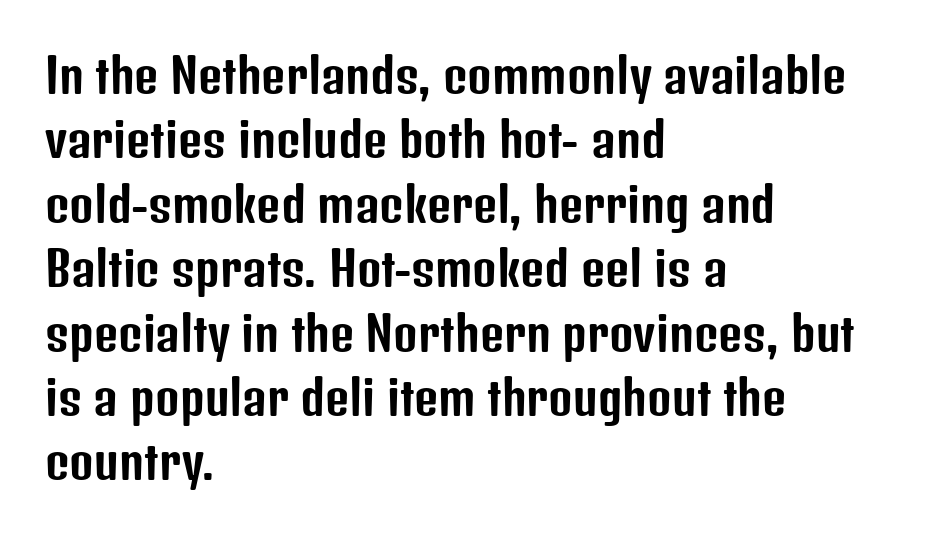
Only glyphs here, with clear space below each row. Is the letter spacing exaggerated? No — it looks like the ordinary default. Proportional: the letters do not fall into vertical columns. In terms of leading, this rendering sits right in the middle. Do the letters lean? They stand straight. These lines stack with their left ends in a neat column.
